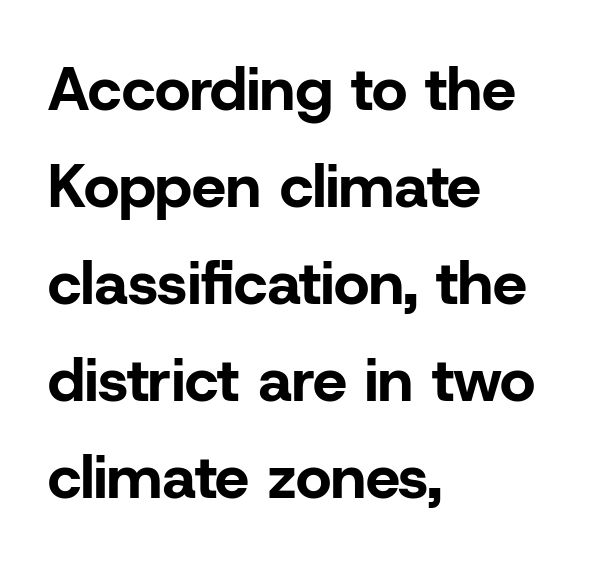
{"serif": "no", "italic": "no", "bold": "yes", "weight": "bold", "width": "normal", "stroke_contrast": "low", "x_height": "medium", "monospaced": "no", "underline": "no", "align": "left", "line_spacing": "normal", "line_spacing_ratio": 1.59, "letter_spacing": "normal", "letter_spacing_em": 0.0, "glyph_px": 61}
